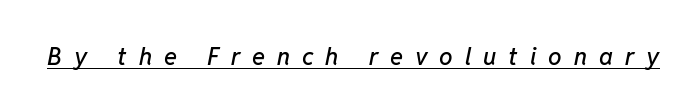
{"italic": "yes", "lean": "right", "slant_degrees": 11, "underline": "yes", "letter_spacing": "wide", "letter_spacing_em": 0.5, "glyph_px": 24}
